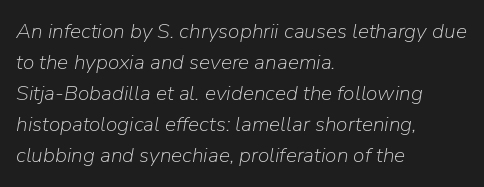
The image shows 21 px text type, italic (leaning right); set left-aligned, normal line spacing (1.48x), normal letter spacing, not underlined.
